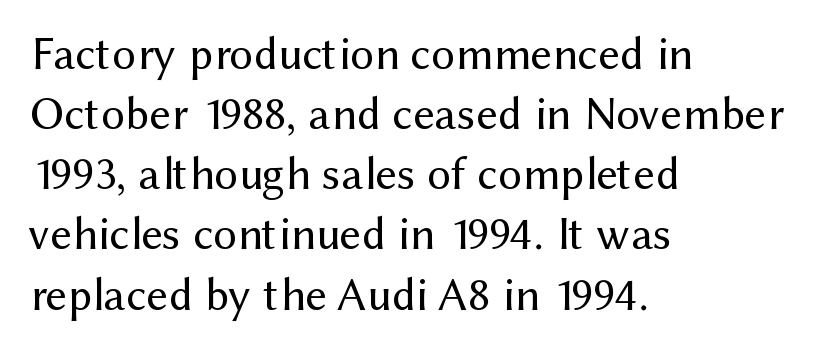
The image shows 47 px regular-weight sans-serif type, upright; set left-aligned, normal line spacing (1.28x), normal letter spacing, not underlined; medium stroke contrast and a medium x-height.
